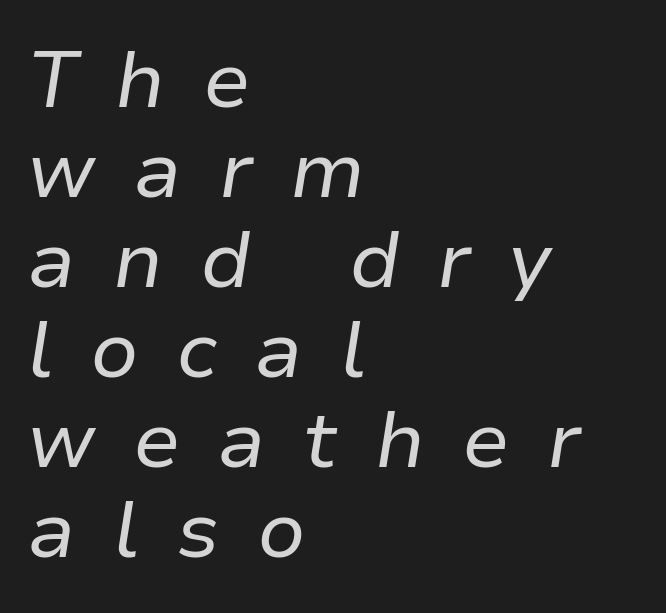
Q: Is the text bold? A: No.
Q: Is the text italic (slanted)? A: Yes, it leans right by about 9 degrees.
Q: Is the text underlined? A: No.
Q: How is the paragraph aligned? A: Left-aligned.
Q: Is the spacing between letters normal or unusually wide? A: Unusually wide.
Q: Is the spacing between lines tight, normal or loose? A: Tight.
Q: Width (condensed, normal, or wide)? A: Normal.
Q: Stroke contrast? A: Low.
Q: x-height? A: Medium.
Q: Monospaced? A: No.
